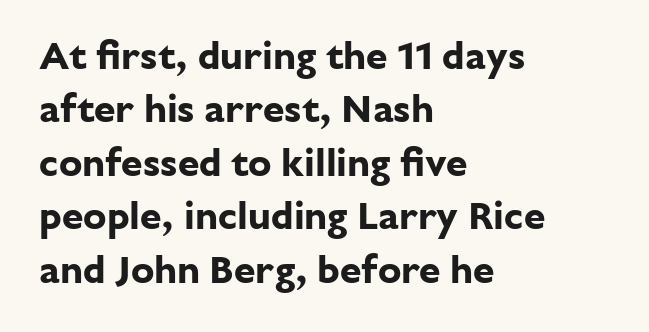
The image shows 39 px bold sans-serif type, upright; set left-aligned, normal line spacing (1.37x), normal letter spacing, not underlined; low stroke contrast and a medium x-height.
